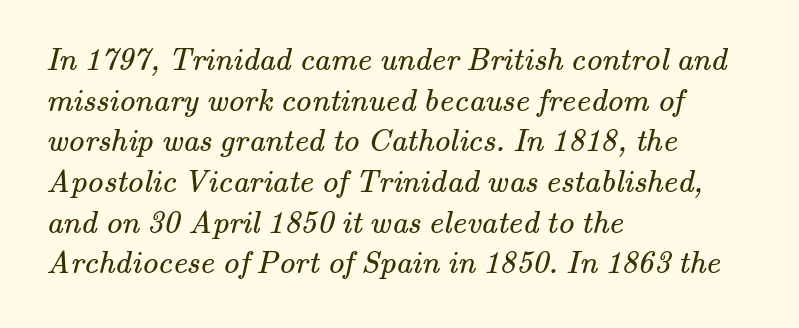
The letters advance in unequal steps, a hallmark of proportional type. This sample is left-justified, so line endings fall wherever the words run out. Descenders hang freely into open space. Each new line begins a customary step beneath the previous one. Each stroke keeps to a modest, everyday thickness or less.
